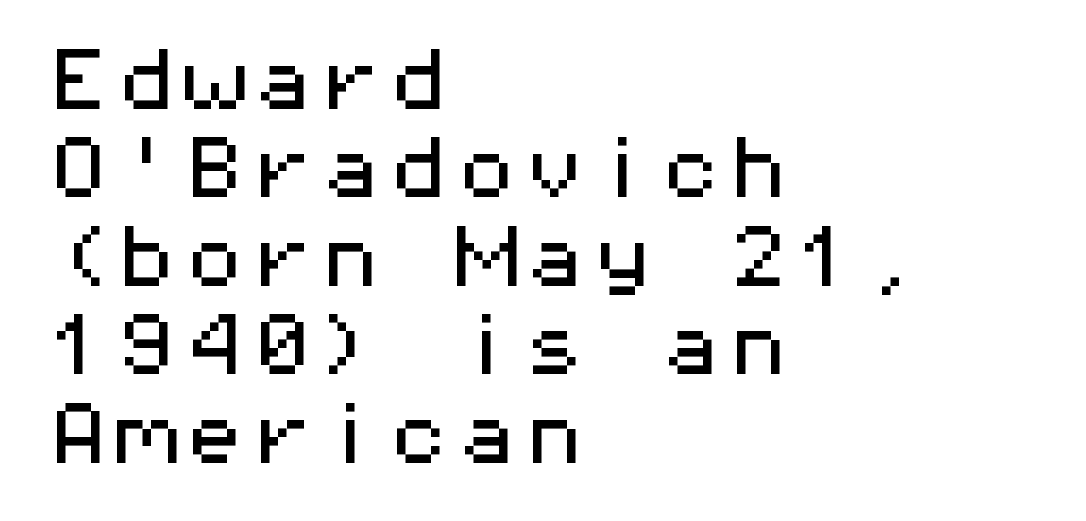
Every character sits straight up, as roman type does. Spacing between characters is what you'd get straight out of the box. Every character here occupies the same horizontal width, giving the sample a typewriter-like rhythm. Line spacing here is normal. Lines of text with bare space underneath. Horizontal alignment here is leftward, the default for most running prose.
